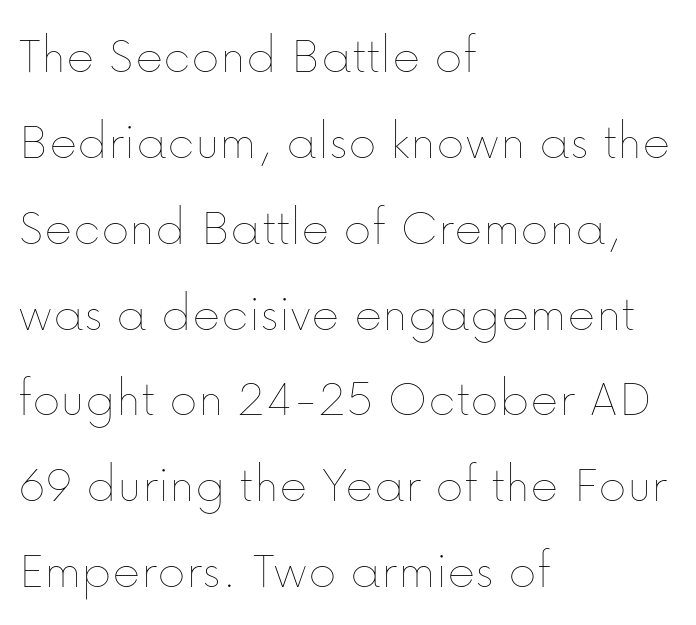
Does the lettering tilt? It doesn't — this is upright. Spacing verdict: proportional, widths tailored to each character. Every row of glyphs begins at an identical x-position on the left. Words appear dense and cohesive because spacing is normal. Regarding leading, the lines here are spaced in the standard way.
